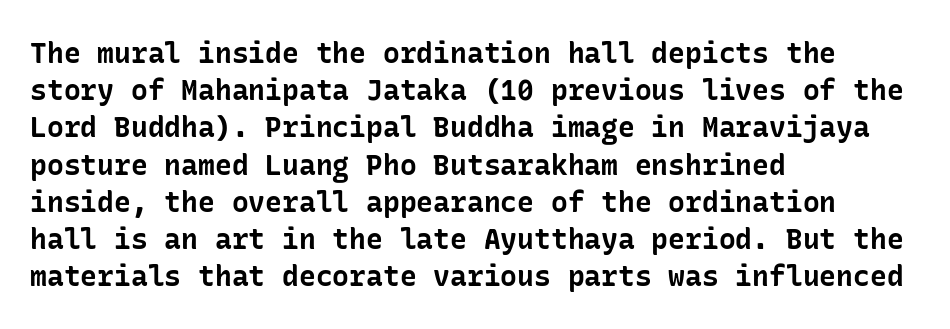
The image shows 28 px bold sans-serif type, upright; set left-aligned, normal line spacing (1.33x), normal letter spacing, not underlined; low stroke contrast and a medium x-height.
